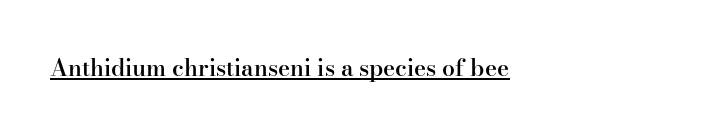
You could call the tracking neutral — neither tight nor loose. The type sits square on the baseline with zero lean. What weight is shown? A semibold, between regular and bold. Students, observe the line beneath the letters — that is underlining. The paragraph has a hard left edge and a soft right edge.
